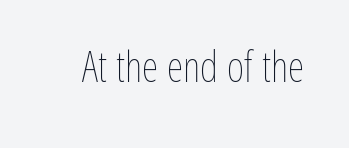
The image shows 42 px thin, condensed type, upright; set normal letter spacing, not underlined; low stroke contrast and a medium x-height.
